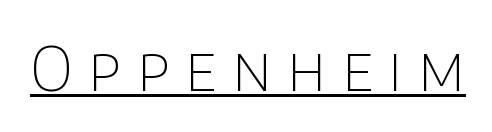
The image shows 62 px thin sans-serif type, upright; set unusually wide letter spacing (+0.25 em), underlined; low stroke contrast and a large x-height.
